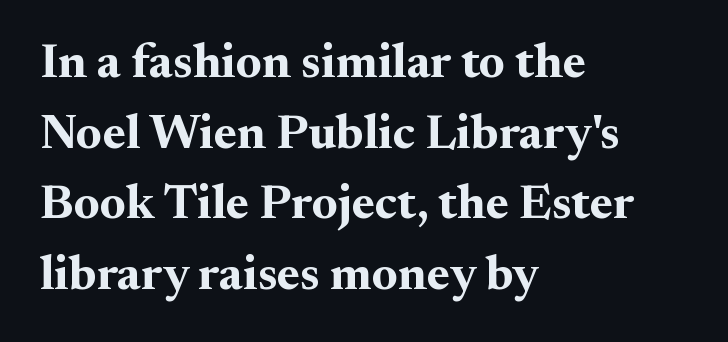
Q: Is the text bold? A: Yes.
Q: Is the text italic (slanted)? A: No, it is upright.
Q: Is the typeface a serif or a sans-serif typeface? A: Serif.
Q: Is the text underlined? A: No.
Q: How is the paragraph aligned? A: Left-aligned.
Q: Is the spacing between letters normal or unusually wide? A: Normal.
Q: Is the spacing between lines tight, normal or loose? A: Normal.
Q: Width (condensed, normal, or wide)? A: Normal.
Q: Stroke contrast? A: Medium.
Q: x-height? A: Small.
Q: Monospaced? A: No.
